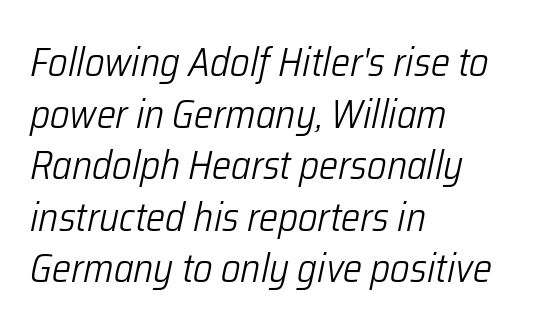
{"italic": "yes", "lean": "right", "slant_degrees": 12, "bold": "no", "weight": "light", "width": "condensed", "stroke_contrast": "low", "x_height": "medium", "monospaced": "no", "underline": "no", "align": "left", "line_spacing": "normal", "line_spacing_ratio": 1.29, "letter_spacing": "normal", "letter_spacing_em": 0.0, "glyph_px": 40}
